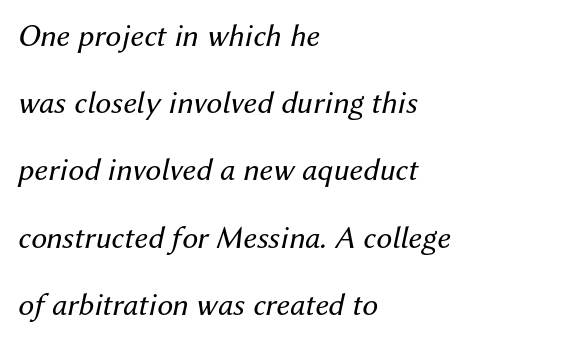
The image shows 32 px regular-weight type, italic (leaning right); set left-aligned, loose line spacing (2.1x), normal letter spacing, not underlined; medium stroke contrast and a medium x-height.
